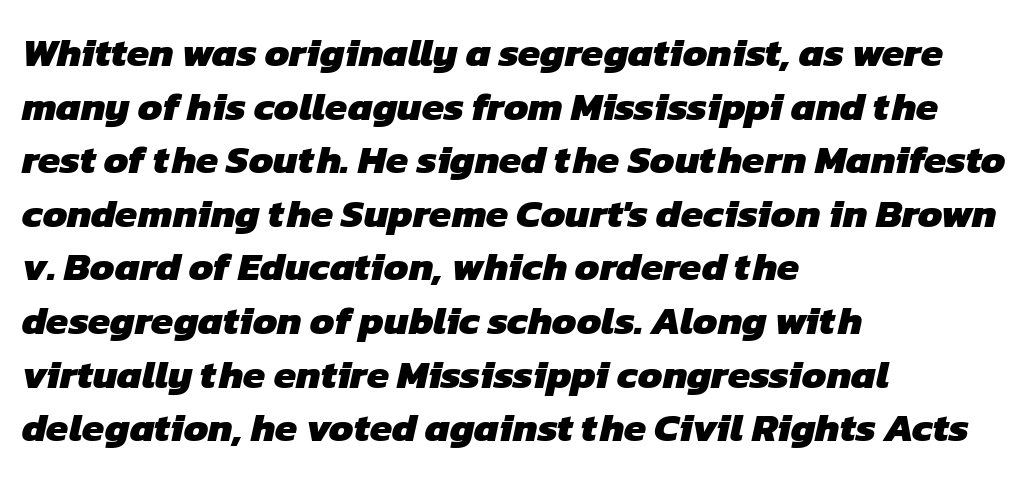
Q: Is the text bold? A: Yes.
Q: Is the typeface a serif or a sans-serif typeface? A: Sans-serif.
Q: Is the text underlined? A: No.
Q: How is the paragraph aligned? A: Left-aligned.
Q: Is the spacing between letters normal or unusually wide? A: Normal.
Q: Is the spacing between lines tight, normal or loose? A: Normal.
Q: Width (condensed, normal, or wide)? A: Normal.
Q: Stroke contrast? A: Low.
Q: x-height? A: Medium.
Q: Monospaced? A: No.
